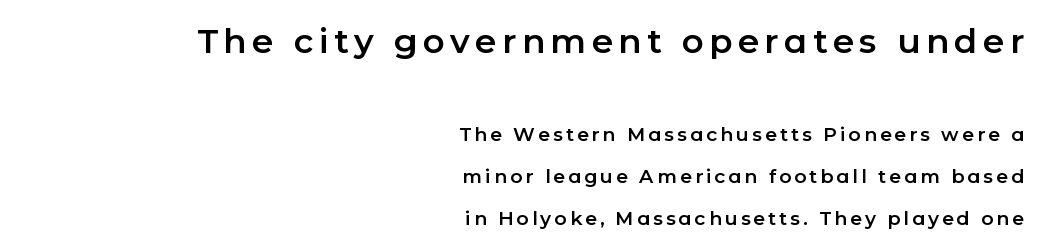
The image shows 34 px sans-serif type, upright; set right-aligned, loose line spacing (2.2x), not underlined; the first (top) block is 1.79x larger; low stroke contrast and a medium x-height.
